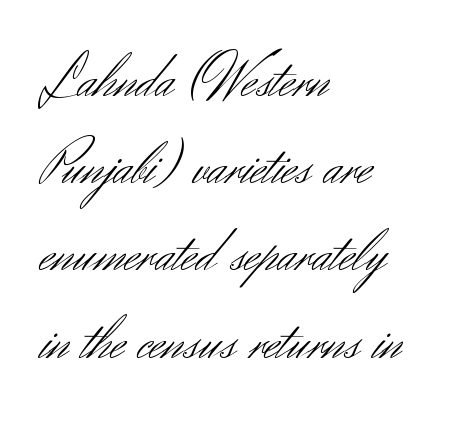
The image shows 61 px light sans-serif type; set left-aligned, normal line spacing (1.43x), normal letter spacing, not underlined; medium stroke contrast and a small x-height.
